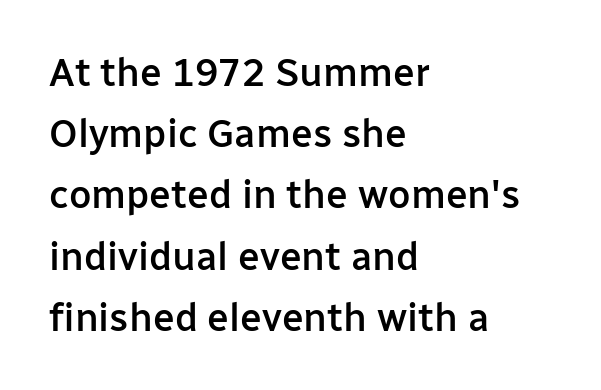
The image shows 39 px semibold sans-serif type, upright; set left-aligned, normal line spacing (1.57x), normal letter spacing, not underlined; low stroke contrast and a medium x-height.
